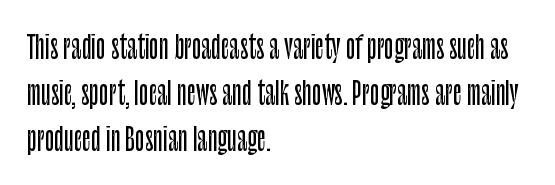
The image shows 31 px condensed sans-serif type, upright; set left-aligned, normal line spacing (1.49x), normal letter spacing, not underlined; low stroke contrast and a large x-height.
